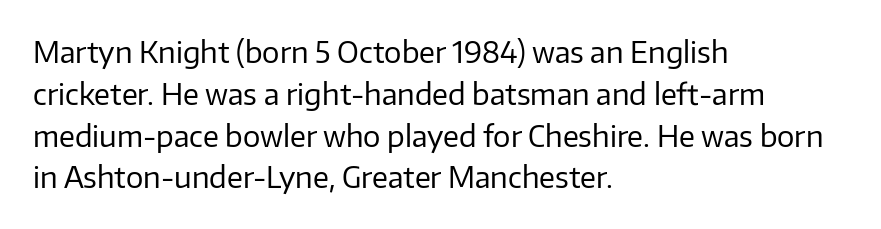
The image shows 29 px regular-weight sans-serif type, upright; set left-aligned, normal line spacing (1.44x), normal letter spacing, not underlined; low stroke contrast and a medium x-height.
